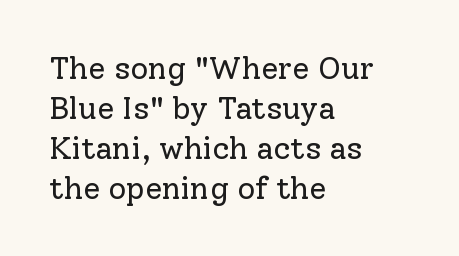
Q: Is the text bold? A: No.
Q: Is the text italic (slanted)? A: No, it is upright.
Q: Is the typeface a serif or a sans-serif typeface? A: Serif.
Q: Is the text underlined? A: No.
Q: How is the paragraph aligned? A: Left-aligned.
Q: Is the spacing between letters normal or unusually wide? A: Normal.
Q: Is the spacing between lines tight, normal or loose? A: Normal.
Q: Width (condensed, normal, or wide)? A: Normal.
Q: Stroke contrast? A: Low.
Q: x-height? A: Medium.
Q: Monospaced? A: No.
